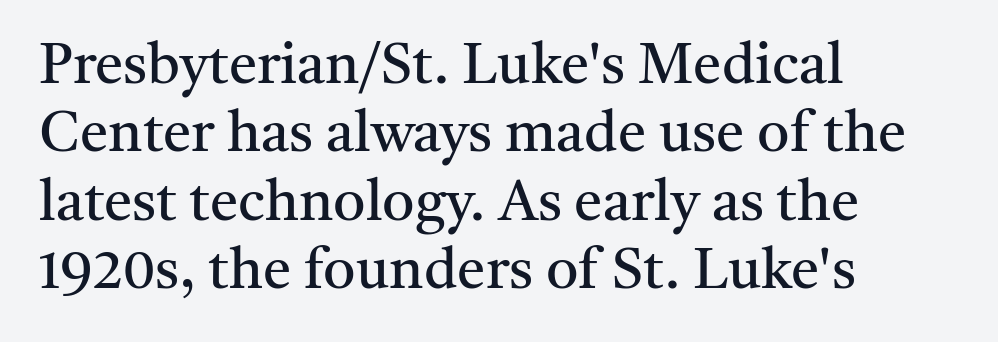
{"serif": "yes", "italic": "no", "bold": "no", "weight": "regular", "width": "normal", "stroke_contrast": "medium", "x_height": "medium", "monospaced": "no", "underline": "no", "align": "left", "line_spacing_ratio": 1.2, "letter_spacing": "normal", "letter_spacing_em": 0.0, "glyph_px": 57}
